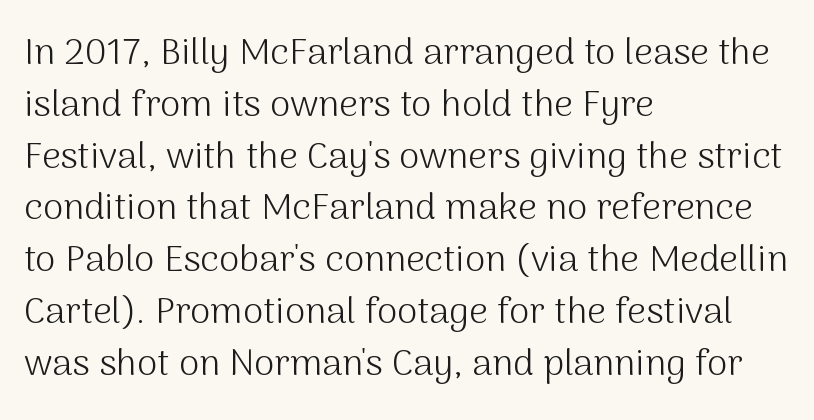
Q: Is the text bold? A: No.
Q: Is the text italic (slanted)? A: No, it is upright.
Q: Is the typeface a serif or a sans-serif typeface? A: Sans-serif.
Q: Is the text underlined? A: No.
Q: How is the paragraph aligned? A: Left-aligned.
Q: Is the spacing between letters normal or unusually wide? A: Normal.
Q: Is the spacing between lines tight, normal or loose? A: Normal.
Q: Width (condensed, normal, or wide)? A: Normal.
Q: Stroke contrast? A: Medium.
Q: x-height? A: Medium.
Q: Monospaced? A: No.
